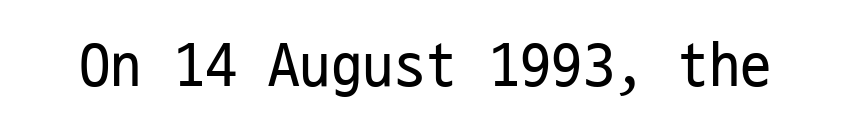
The image shows 63 px regular-weight, condensed sans-serif type, upright, monospaced; set normal letter spacing, not underlined; low stroke contrast and a medium x-height.
